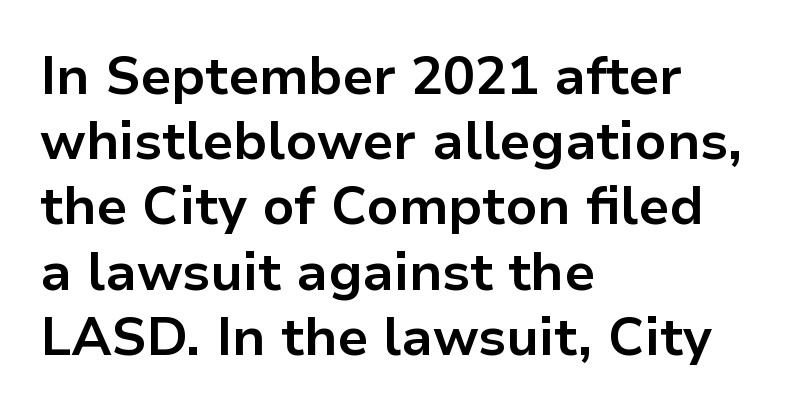
This is roman type, the default non-slanted kind. You can tell from the bare stems that sans-serif type was used. Short and long lines alike share a common starting point at left. Here the glyphs are tracked normally, forming tight word shapes.
